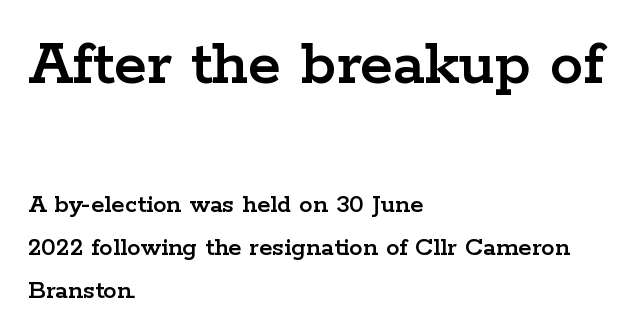
The image shows 67 px wide serif type, upright; set left-aligned, normal line spacing (1.6x), normal letter spacing, not underlined; the first (top) block is 2.48x larger; low stroke contrast and a medium x-height.
